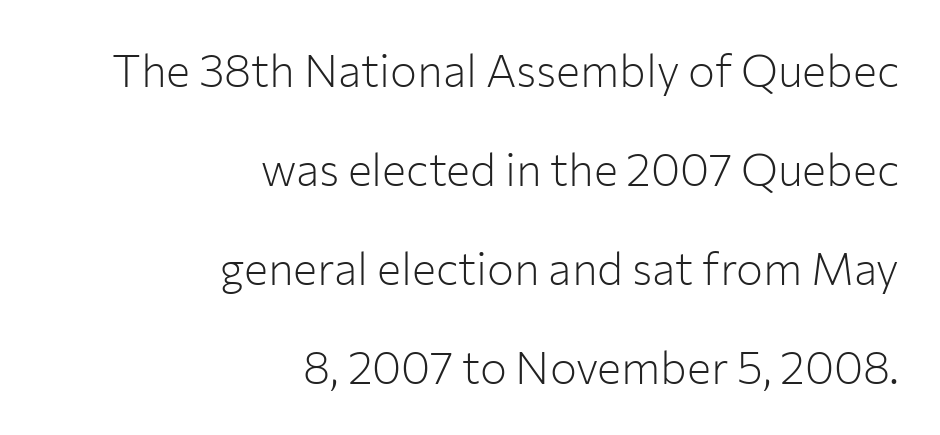
Vertical stems look standard width or narrower in stroke. Character widths vary here, with narrow letters taking less room than wide ones. Whoever set this chose breathing room over compactness in the vertical rhythm. Notice how the passage keeps a crisp vertical edge on the right only. The tracking reads as untouched default to a designer's eye. A typesetter would label this face a sans.
